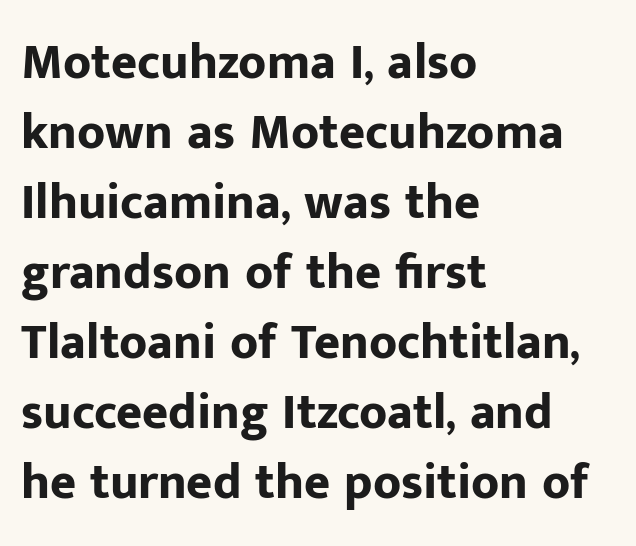
The passage shown is typed in a proportional face where columns would drift. The rendering uses a moderate line-height, typical for paragraphs. Stroke thickness is high; the sample reads as a true bold. Upright lettering throughout. The letters carry no serifs — their stems end cleanly without finishing strokes. Teacher's note: observe the even left margin — that is flush-left alignment.
